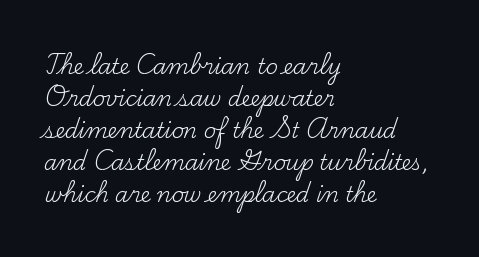
Q: Is the text bold? A: No.
Q: Is the text italic (slanted)? A: Yes.
Q: Is the text underlined? A: No.
Q: How is the paragraph aligned? A: Left-aligned.
Q: Is the spacing between letters normal or unusually wide? A: Normal.
Q: Is the spacing between lines tight, normal or loose? A: Normal.
